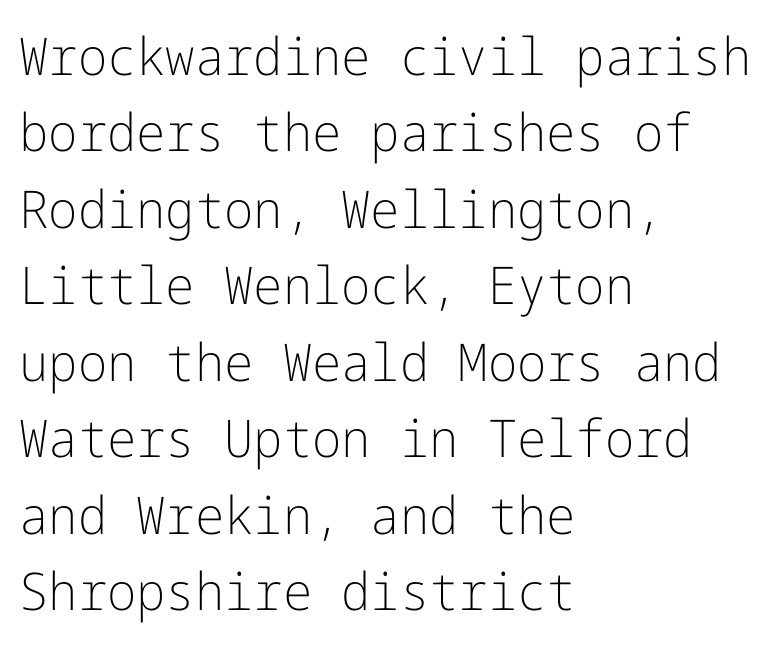
{"serif": "no", "italic": "no", "bold": "no", "weight": "light", "width": "normal", "stroke_contrast": "low", "x_height": "medium", "underline": "no", "align": "left", "line_spacing": "normal", "line_spacing_ratio": 1.47, "letter_spacing": "normal", "letter_spacing_em": 0.0, "glyph_px": 52}
